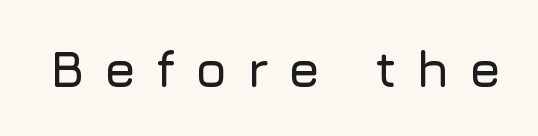
The image shows 51 px sans-serif type, upright; set unusually wide letter spacing (+0.38 em), not underlined; low stroke contrast and a medium x-height.
